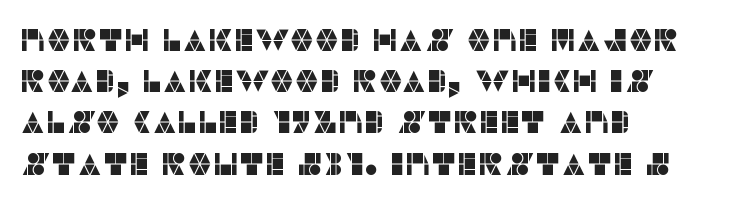
Q: Is the text italic (slanted)? A: No, it is upright.
Q: Is the typeface a serif or a sans-serif typeface? A: Sans-serif.
Q: Is the text underlined? A: No.
Q: How is the paragraph aligned? A: Left-aligned.
Q: Is the spacing between letters normal or unusually wide? A: Normal.
Q: Is the spacing between lines tight, normal or loose? A: Normal.
Q: Width (condensed, normal, or wide)? A: Normal.
Q: Stroke contrast? A: Low.
Q: x-height? A: Large.
Q: Monospaced? A: No.
